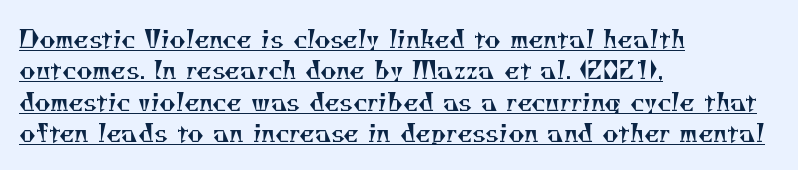
{"bold": "no", "underline": "yes", "align": "left", "line_spacing": "normal", "line_spacing_ratio": 1.26, "letter_spacing": "normal", "letter_spacing_em": 0.0, "glyph_px": 25}
